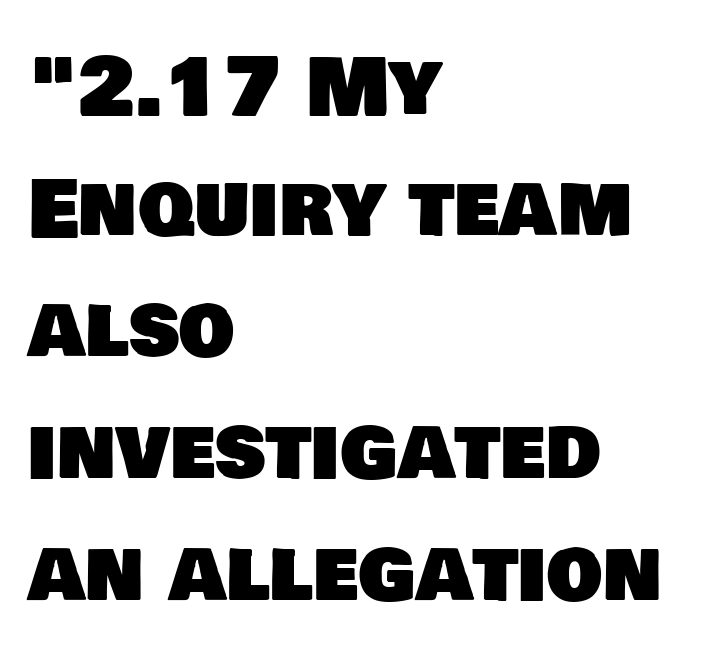
Q: Is the typeface a serif or a sans-serif typeface? A: Sans-serif.
Q: Is the text underlined? A: No.
Q: How is the paragraph aligned? A: Left-aligned.
Q: Is the spacing between letters normal or unusually wide? A: Normal.
Q: Is the spacing between lines tight, normal or loose? A: Normal.
Q: Width (condensed, normal, or wide)? A: Normal.
Q: Stroke contrast? A: Low.
Q: x-height? A: Large.
Q: Monospaced? A: No.
